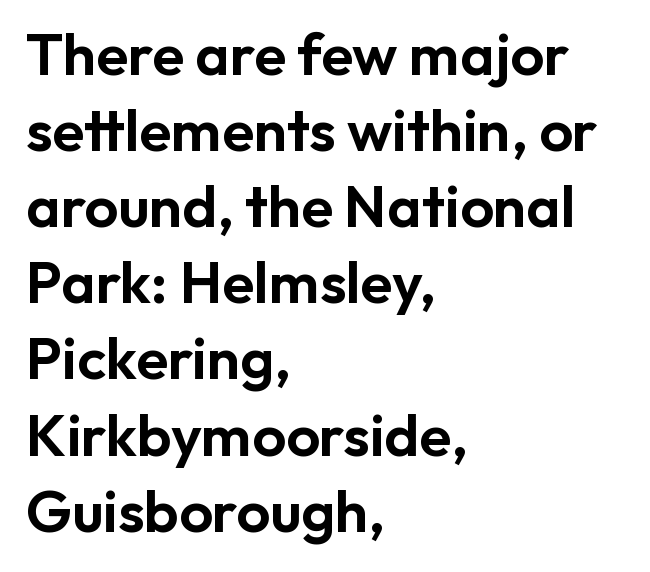
The image shows 59 px sans-serif type, upright; set left-aligned, normal line spacing (1.29x), normal letter spacing, not underlined; low stroke contrast and a medium x-height.
